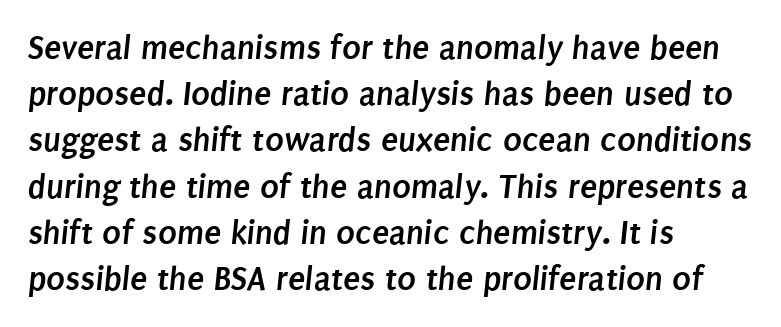
Q: Is the text bold? A: Yes.
Q: Is the typeface a serif or a sans-serif typeface? A: Sans-serif.
Q: Is the text underlined? A: No.
Q: How is the paragraph aligned? A: Left-aligned.
Q: Is the spacing between letters normal or unusually wide? A: Normal.
Q: Is the spacing between lines tight, normal or loose? A: Normal.
Q: Width (condensed, normal, or wide)? A: Condensed.
Q: Stroke contrast? A: Low.
Q: x-height? A: Large.
Q: Monospaced? A: No.
